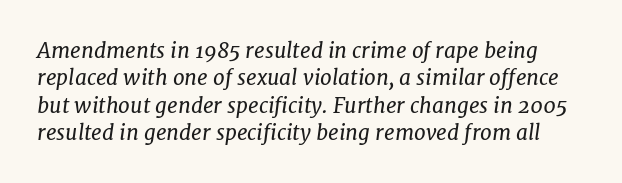
Q: Is the text bold? A: No.
Q: Is the text italic (slanted)? A: Yes, it leans right by about 7 degrees.
Q: Is the text underlined? A: No.
Q: Is the spacing between letters normal or unusually wide? A: Normal.
Q: Is the spacing between lines tight, normal or loose? A: Normal.
